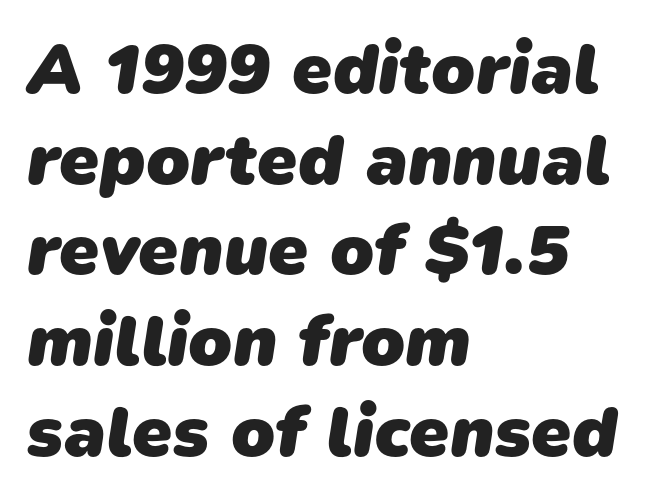
{"serif": "no", "bold": "yes", "weight": "heavy", "width": "normal", "stroke_contrast": "low", "x_height": "medium", "monospaced": "no", "underline": "no", "align": "left", "line_spacing": "normal", "line_spacing_ratio": 1.26, "letter_spacing": "normal", "letter_spacing_em": 0.0, "glyph_px": 72}
